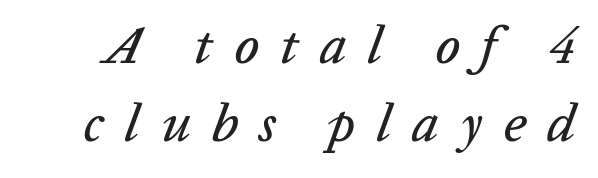
{"italic": "yes", "lean": "right", "slant_degrees": 20, "width": "normal", "stroke_contrast": "low", "x_height": "medium", "monospaced": "no", "underline": "no", "line_spacing": "normal", "line_spacing_ratio": 1.45, "letter_spacing": "wide", "letter_spacing_em": 0.39, "glyph_px": 54}
